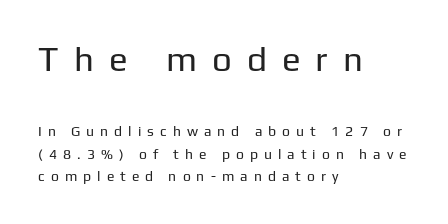
The image shows 35 px regular-weight sans-serif type, upright; set left-aligned, normal line spacing (1.61x), unusually wide letter spacing (+0.43 em), not underlined; the first (top) block is 2.5x larger; low stroke contrast and a medium x-height.
